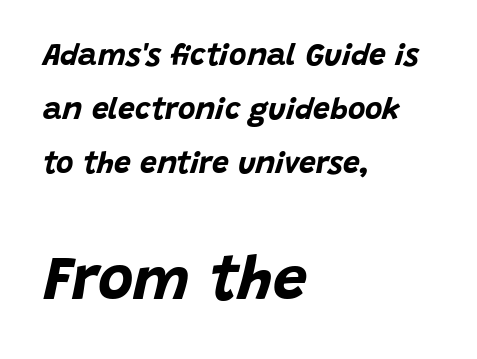
Q: Is the text bold? A: Yes.
Q: Is the text italic (slanted)? A: Yes, it leans right by about 15 degrees.
Q: Is the text underlined? A: No.
Q: How is the paragraph aligned? A: Left-aligned.
Q: Is the spacing between letters normal or unusually wide? A: Normal.
Q: Which block of text is set in a larger size, the first (top) or the second (bottom)? A: The second (bottom) one.
Q: Width (condensed, normal, or wide)? A: Normal.
Q: Stroke contrast? A: Low.
Q: x-height? A: Large.
Q: Monospaced? A: No.
